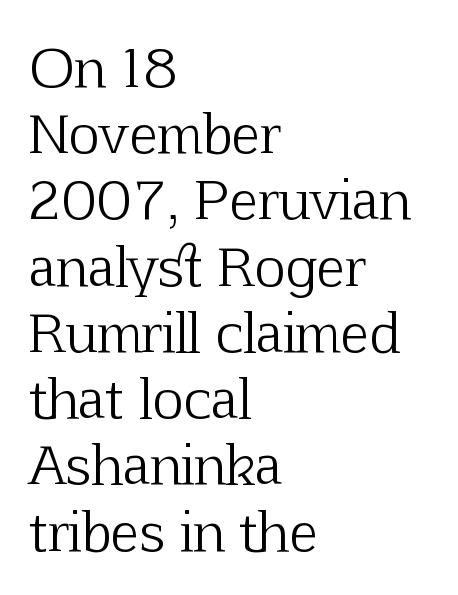
Q: Is the text bold? A: No.
Q: Is the text italic (slanted)? A: No, it is upright.
Q: Is the typeface a serif or a sans-serif typeface? A: Serif.
Q: Is the text underlined? A: No.
Q: How is the paragraph aligned? A: Left-aligned.
Q: Is the spacing between letters normal or unusually wide? A: Normal.
Q: Is the spacing between lines tight, normal or loose? A: Normal.
Q: Width (condensed, normal, or wide)? A: Normal.
Q: Stroke contrast? A: Low.
Q: x-height? A: Medium.
Q: Monospaced? A: No.
